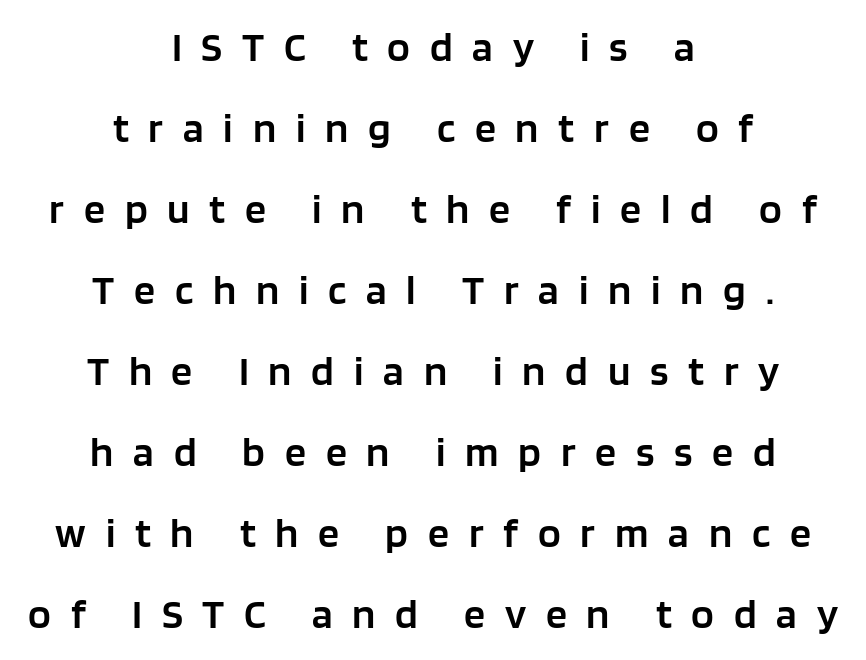
The image shows 42 px semibold sans-serif type, upright; set centered, loose line spacing (1.93x), unusually wide letter spacing (+0.47 em), not underlined; low stroke contrast and a large x-height.
